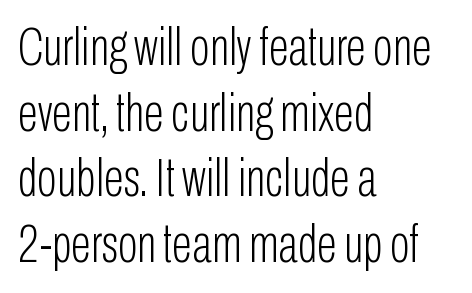
The image shows 53 px light, condensed sans-serif type, upright; set left-aligned, line spacing 1.24x, normal letter spacing, not underlined; low stroke contrast and a medium x-height.
